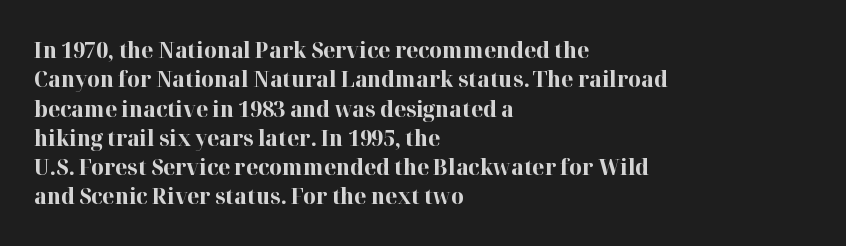
{"italic": "no", "bold": "yes", "underline": "no", "align": "left", "line_spacing": "normal", "line_spacing_ratio": 1.33, "letter_spacing": "normal", "letter_spacing_em": 0.0, "glyph_px": 22}
